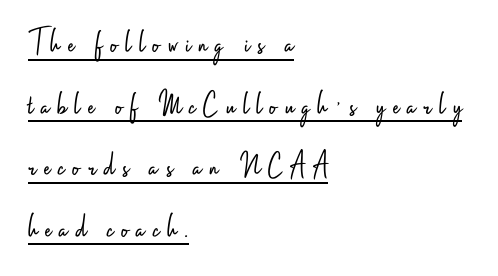
Q: Is the text bold? A: No.
Q: Is the text italic (slanted)? A: Yes.
Q: Is the typeface a serif or a sans-serif typeface? A: Sans-serif.
Q: Is the text underlined? A: Yes.
Q: How is the paragraph aligned? A: Left-aligned.
Q: Is the spacing between letters normal or unusually wide? A: Unusually wide.
Q: Width (condensed, normal, or wide)? A: Condensed.
Q: Stroke contrast? A: Low.
Q: x-height? A: Small.
Q: Monospaced? A: No.
